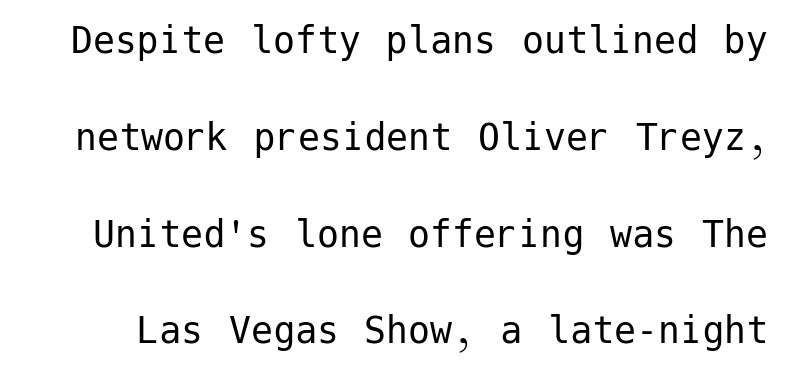
The image shows 44 px regular-weight sans-serif type, upright; set loose line spacing (2.2x), normal letter spacing, not underlined; low stroke contrast and a medium x-height.
